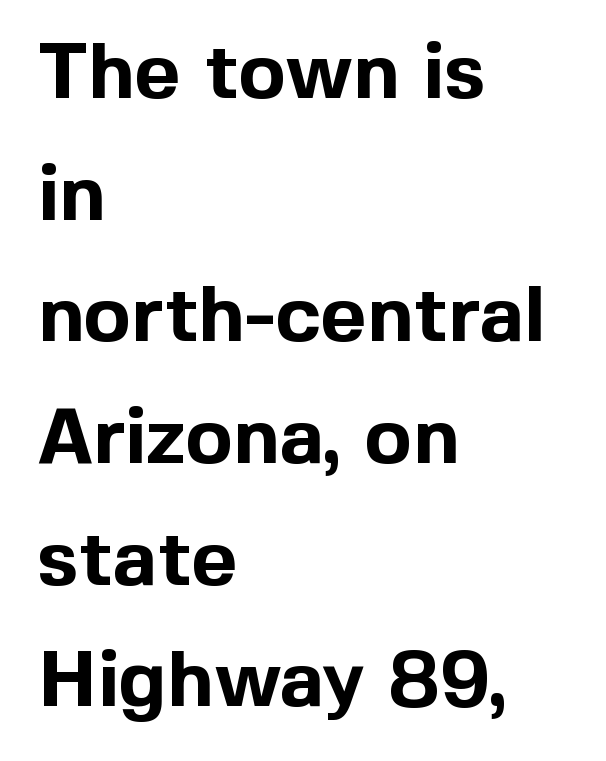
The face used here is proportionally spaced, like ordinary book or web type. This rendering features lettering with no underline. Letterform terminals end flat and unadorned throughout the passage. The lines are quadded left. Each word holds together tightly as a unit, with standard inter-letter gaps. A full-strength bold gives these letters their thick strokes.
